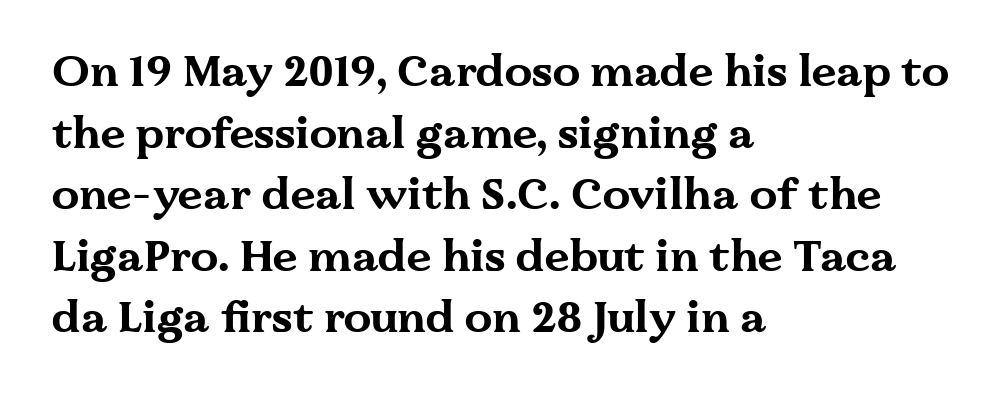
Q: Is the text bold? A: Yes.
Q: Is the text italic (slanted)? A: No, it is upright.
Q: Is the typeface a serif or a sans-serif typeface? A: Serif.
Q: Is the text underlined? A: No.
Q: How is the paragraph aligned? A: Left-aligned.
Q: Is the spacing between letters normal or unusually wide? A: Normal.
Q: Is the spacing between lines tight, normal or loose? A: Normal.
Q: Width (condensed, normal, or wide)? A: Wide.
Q: Stroke contrast? A: Medium.
Q: x-height? A: Medium.
Q: Monospaced? A: No.
